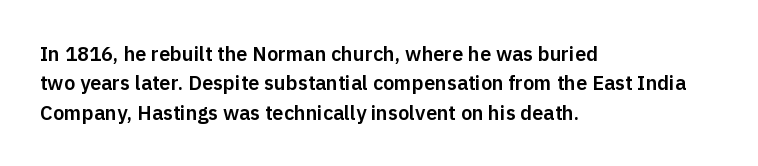
Q: Is the text italic (slanted)? A: No, it is upright.
Q: Is the text underlined? A: No.
Q: How is the paragraph aligned? A: Left-aligned.
Q: Is the spacing between letters normal or unusually wide? A: Normal.
Q: Is the spacing between lines tight, normal or loose? A: Normal.
